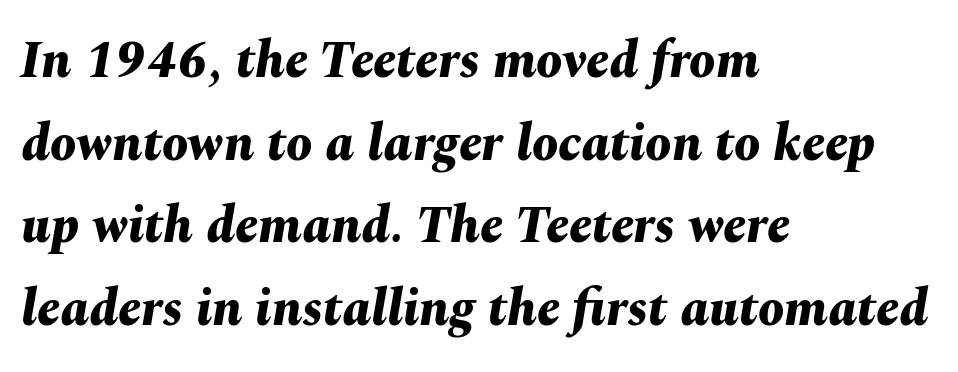
The image shows 52 px bold type, italic (leaning right); set left-aligned, normal line spacing (1.59x), normal letter spacing, not underlined; medium stroke contrast and a medium x-height.
